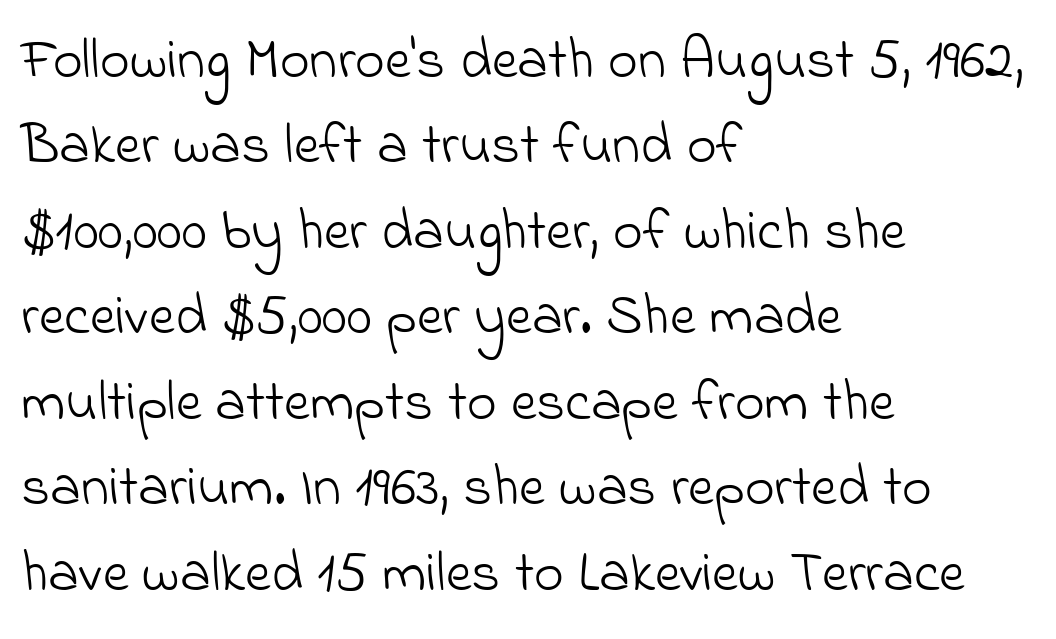
The image shows 57 px light sans-serif type; set left-aligned, normal line spacing (1.5x), normal letter spacing, not underlined; low stroke contrast and a small x-height.
